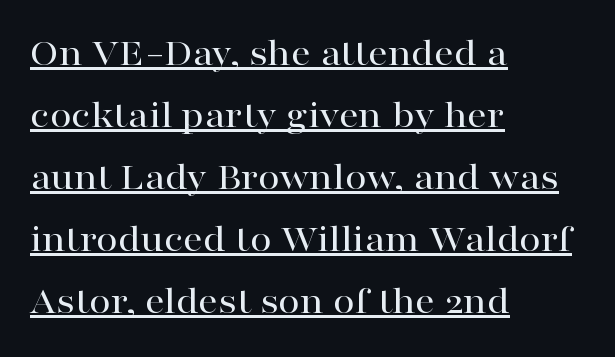
{"serif": "yes", "italic": "no", "width": "wide", "stroke_contrast": "high", "x_height": "medium", "monospaced": "no", "underline": "yes", "align": "left", "line_spacing": "normal", "line_spacing_ratio": 1.59, "letter_spacing": "normal", "letter_spacing_em": 0.0, "glyph_px": 39}
